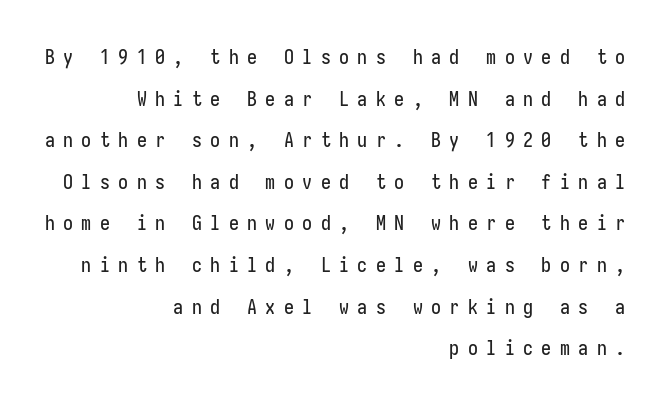
Q: Is the text italic (slanted)? A: No, it is upright.
Q: Is the text underlined? A: No.
Q: How is the paragraph aligned? A: Right-aligned.
Q: Is the spacing between letters normal or unusually wide? A: Unusually wide.
Q: Is the spacing between lines tight, normal or loose? A: Loose.
